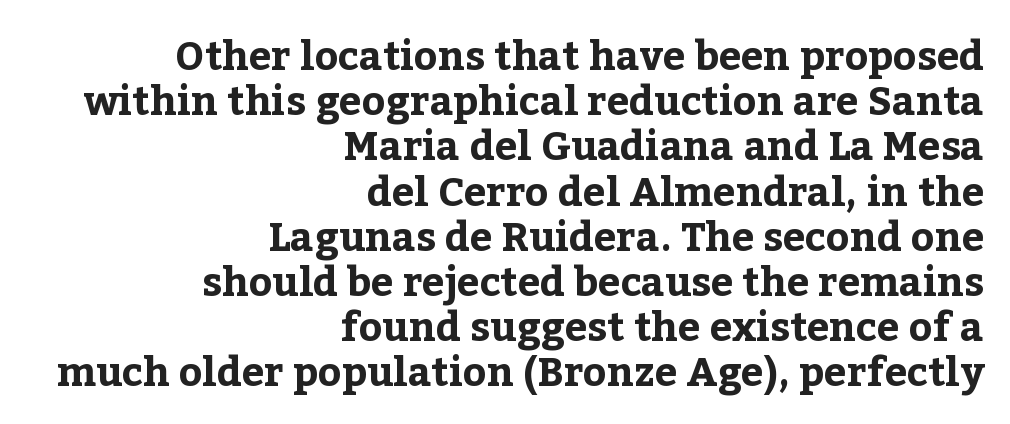
The image shows 40 px bold serif type, upright; set right-aligned, tight line spacing (1.13x), normal letter spacing, not underlined; low stroke contrast and a medium x-height.
